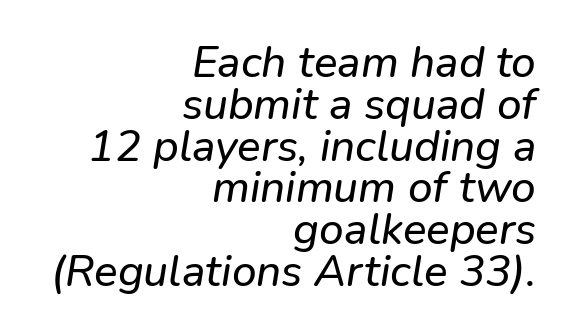
The image shows 44 px sans-serif type; set right-aligned, tight line spacing (0.95x), normal letter spacing, not underlined; low stroke contrast and a medium x-height.
